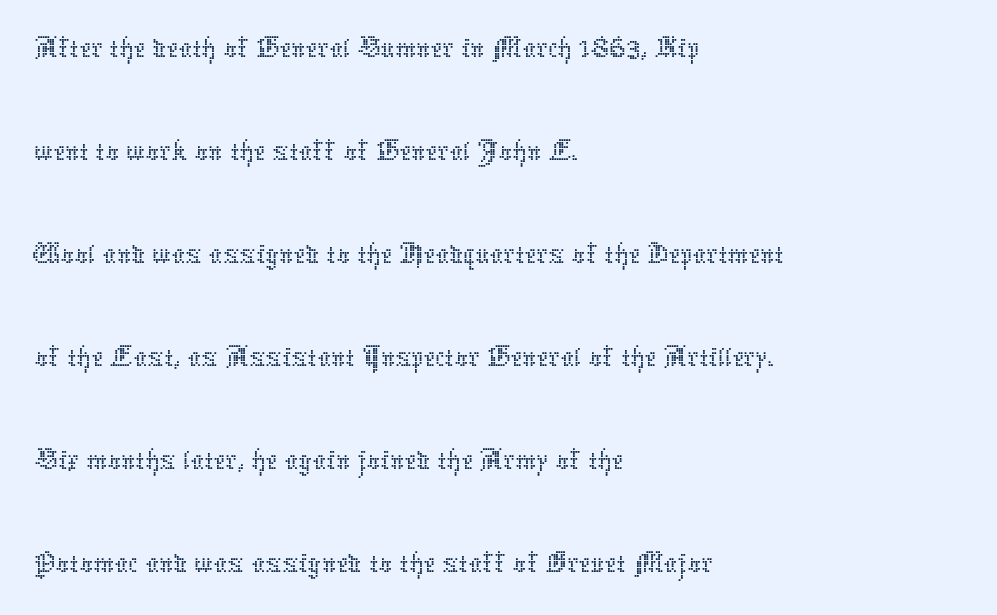
The image shows 66 px thin type, upright; set left-aligned, normal line spacing (1.56x), normal letter spacing, not underlined; low stroke contrast and a medium x-height.
